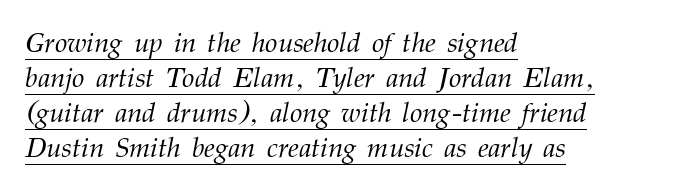
Q: Is the text bold? A: No.
Q: Is the text italic (slanted)? A: Yes, it leans right by about 12 degrees.
Q: Is the typeface a serif or a sans-serif typeface? A: Serif.
Q: Is the text underlined? A: Yes.
Q: How is the paragraph aligned? A: Left-aligned.
Q: Is the spacing between letters normal or unusually wide? A: Normal.
Q: Is the spacing between lines tight, normal or loose? A: Normal.
Q: Width (condensed, normal, or wide)? A: Normal.
Q: Stroke contrast? A: Medium.
Q: x-height? A: Medium.
Q: Monospaced? A: No.
